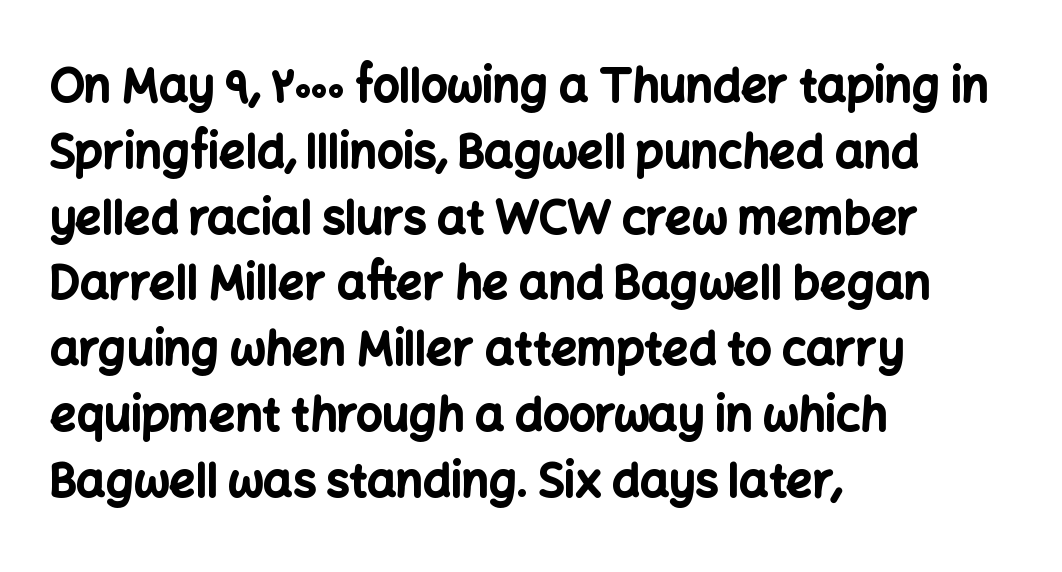
Q: Is the text bold? A: Yes.
Q: Is the text italic (slanted)? A: No, it is upright.
Q: Is the typeface a serif or a sans-serif typeface? A: Sans-serif.
Q: Is the text underlined? A: No.
Q: How is the paragraph aligned? A: Left-aligned.
Q: Is the spacing between letters normal or unusually wide? A: Normal.
Q: Is the spacing between lines tight, normal or loose? A: Normal.
Q: Width (condensed, normal, or wide)? A: Normal.
Q: Stroke contrast? A: Low.
Q: x-height? A: Medium.
Q: Monospaced? A: No.
